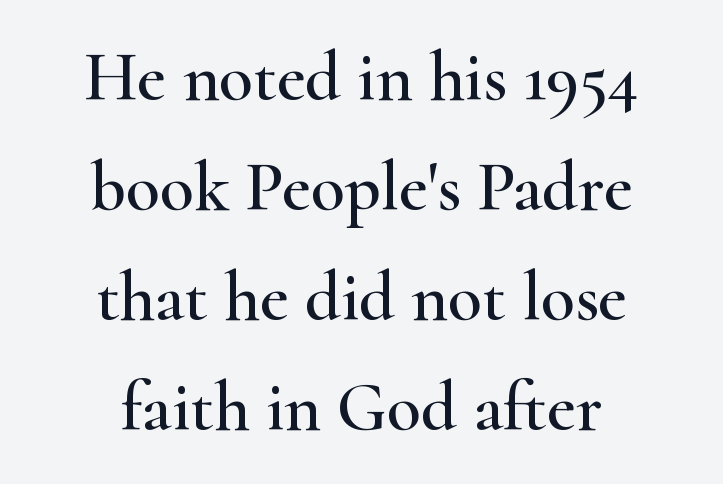
Q: Is the text italic (slanted)? A: No, it is upright.
Q: Is the typeface a serif or a sans-serif typeface? A: Serif.
Q: Is the text underlined? A: No.
Q: How is the paragraph aligned? A: Centered.
Q: Is the spacing between letters normal or unusually wide? A: Normal.
Q: Is the spacing between lines tight, normal or loose? A: Normal.
Q: Width (condensed, normal, or wide)? A: Wide.
Q: Stroke contrast? A: High.
Q: x-height? A: Small.
Q: Monospaced? A: No.
